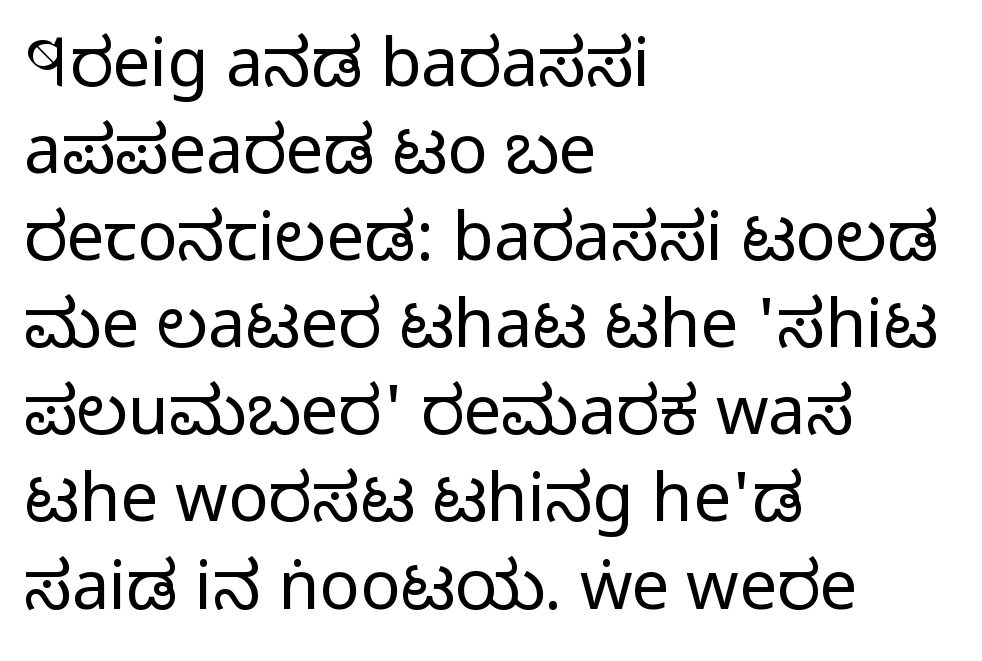
Q: Is the text bold? A: No.
Q: Is the text italic (slanted)? A: No, it is upright.
Q: Is the typeface a serif or a sans-serif typeface? A: Sans-serif.
Q: Is the text underlined? A: No.
Q: How is the paragraph aligned? A: Left-aligned.
Q: Is the spacing between letters normal or unusually wide? A: Normal.
Q: Is the spacing between lines tight, normal or loose? A: Normal.
Q: Width (condensed, normal, or wide)? A: Condensed.
Q: Stroke contrast? A: Low.
Q: x-height? A: Large.
Q: Monospaced? A: No.
